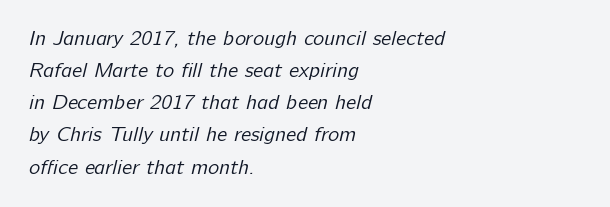
How would I describe the line gaps? Plain and ordinary. Default kerning and tracking; the words read as compact shapes. The space directly below the letters is spotless. The ragged edge is on the right, which tells us the setting is flush left. Stems here are at most as thick as an everyday book face.
